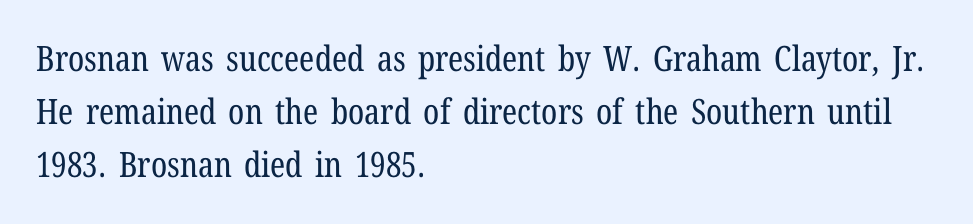
The image shows 35 px regular-weight, condensed serif type, upright; set left-aligned, normal line spacing (1.51x), normal letter spacing, not underlined; low stroke contrast and a medium x-height.
